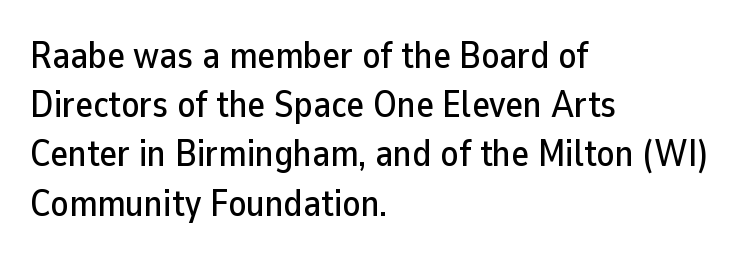
The image shows 37 px sans-serif type, upright; set left-aligned, normal line spacing (1.33x), normal letter spacing, not underlined; low stroke contrast and a medium x-height.
